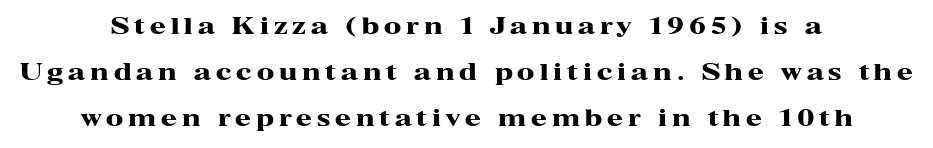
Glyph-to-glyph distance is far greater than everyday printed text. Nobody drew a line under any word here. The typesetting leans heavy: a genuine bold. The typesetter chose a symmetrical, centered arrangement here.
